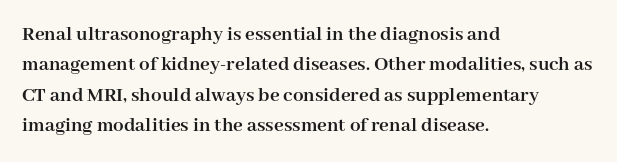
{"italic": "no", "bold": "yes", "underline": "no", "align": "left", "line_spacing": "normal", "line_spacing_ratio": 1.45, "letter_spacing": "normal", "letter_spacing_em": 0.0, "glyph_px": 21}
